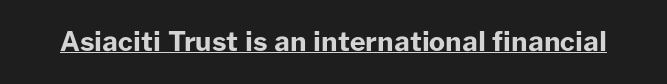
The image shows 27 px bold type, upright; set normal letter spacing, underlined.
